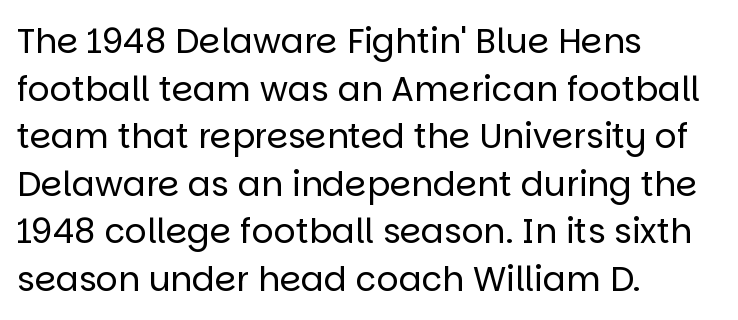
Notice how the passage keeps a crisp vertical edge on the left only. Nope, no serifs anywhere on these letters. The lines sit at an ordinary, default distance from one another. The typesetting does not lean heavy: it is not bold. Characters remain perfectly vertical along every line. Think of a printed novel: that variable character pitch is what you see here.
